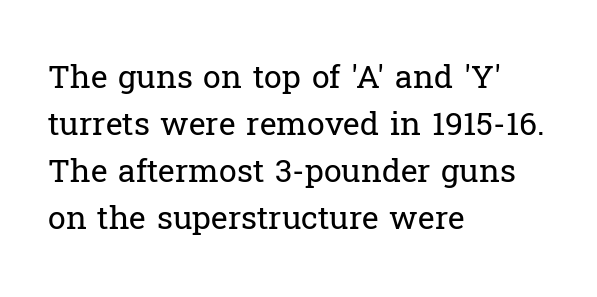
The image shows 32 px regular-weight serif type, upright; set left-aligned, normal line spacing (1.47x), normal letter spacing, not underlined; low stroke contrast and a medium x-height.
